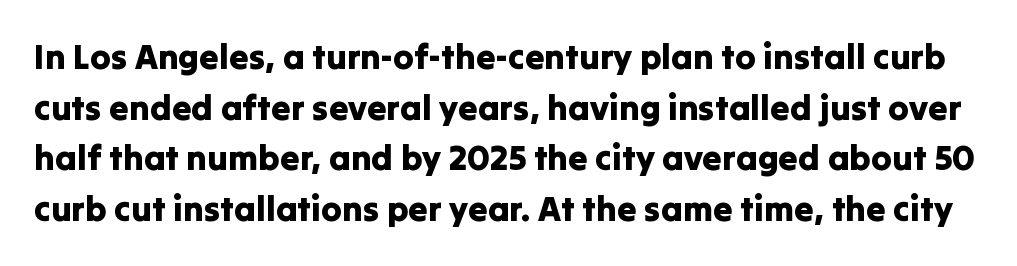
Q: Is the text italic (slanted)? A: No, it is upright.
Q: Is the typeface a serif or a sans-serif typeface? A: Sans-serif.
Q: Is the text underlined? A: No.
Q: Is the spacing between letters normal or unusually wide? A: Normal.
Q: Is the spacing between lines tight, normal or loose? A: Normal.
Q: Width (condensed, normal, or wide)? A: Normal.
Q: Stroke contrast? A: Low.
Q: x-height? A: Medium.
Q: Monospaced? A: No.
